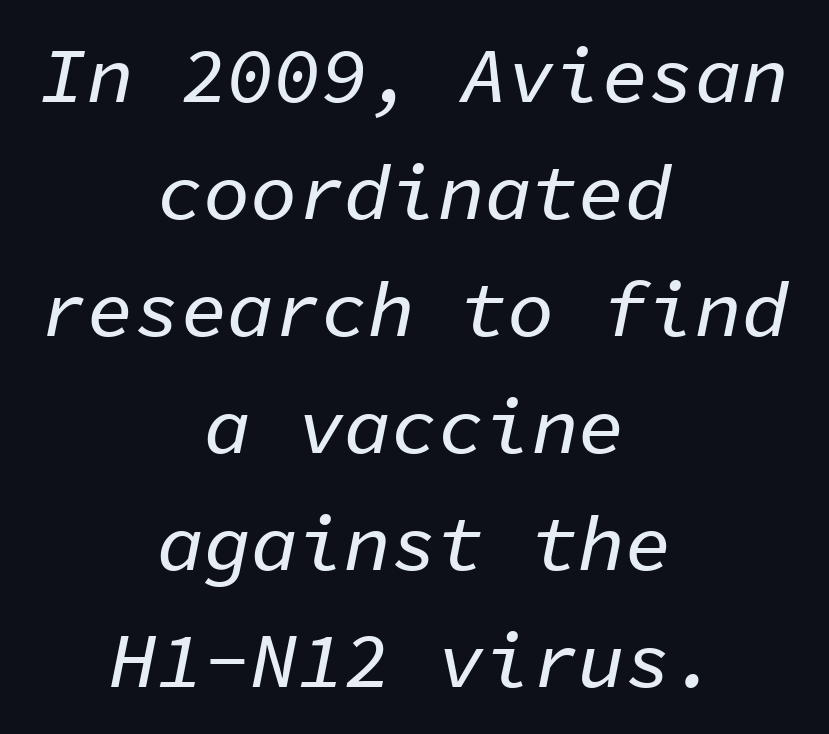
A centered setting, common on invitations and titles, is used for this passage. The letters march in equal steps, a hallmark of fixed-pitch type. Clear beneath every line of the passage. The line-height multiplier appears to be the usual default. Slanted lettering throughout. Is the letter spacing exaggerated? No — it looks like the ordinary default.
